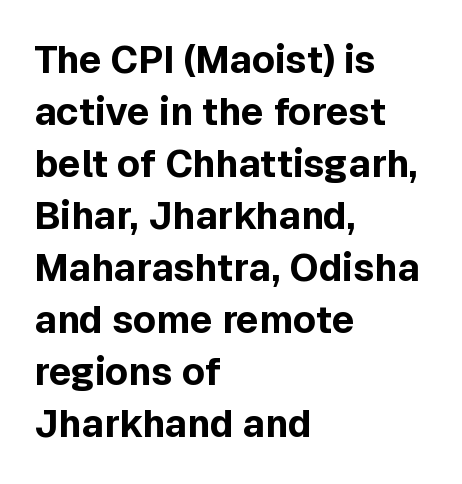
{"serif": "no", "italic": "no", "bold": "yes", "weight": "bold", "width": "normal", "x_height": "medium", "monospaced": "no", "underline": "no", "align": "left", "line_spacing": "normal", "line_spacing_ratio": 1.37, "letter_spacing": "normal", "letter_spacing_em": 0.0, "glyph_px": 38}
